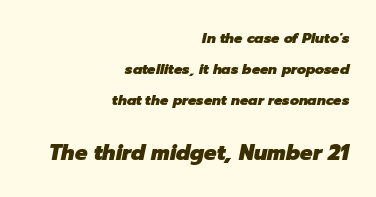
There's an unmistakable incline to the writing here. Typographic density is high because the face is bold. The more generous point size was reserved for the lower chunk. Visually the block forms a straight wall on the right and a jagged coastline on the left. Airy leading. The words here are not underlined.
